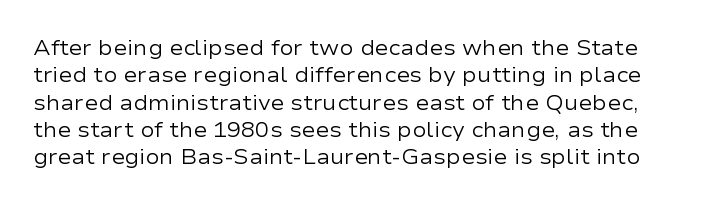
{"italic": "no", "bold": "no", "underline": "no", "line_spacing": "normal", "line_spacing_ratio": 1.3, "letter_spacing": "normal", "letter_spacing_em": 0.0, "glyph_px": 21}
